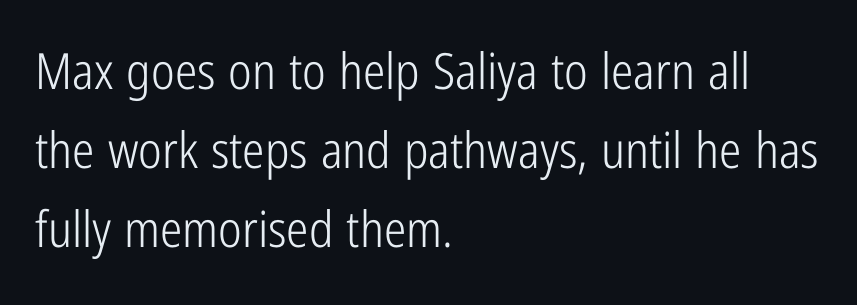
The image shows 50 px light, condensed sans-serif type, upright; set left-aligned, normal line spacing (1.58x), normal letter spacing, not underlined; low stroke contrast and a medium x-height.
